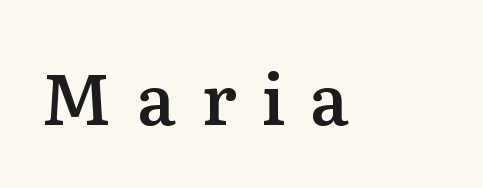
The image shows 71 px semibold serif type, upright; set unusually wide letter spacing (+0.35 em), not underlined; low stroke contrast and a medium x-height.
